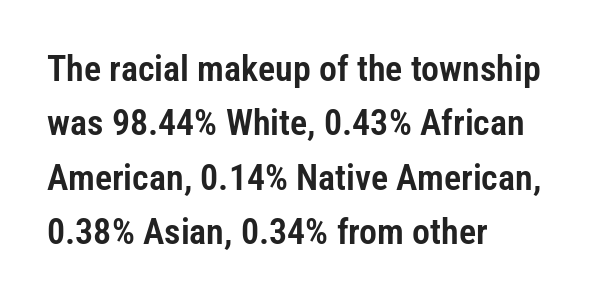
{"serif": "no", "italic": "no", "width": "condensed", "stroke_contrast": "low", "x_height": "medium", "monospaced": "no", "underline": "no", "align": "left", "line_spacing": "normal", "line_spacing_ratio": 1.51, "letter_spacing": "normal", "letter_spacing_em": 0.0, "glyph_px": 36}
